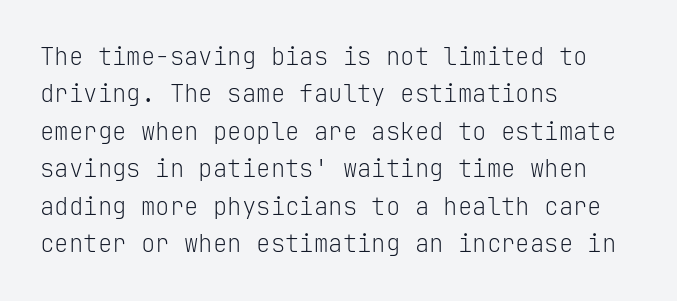
Evenly set lines give the paragraph a standard silhouette. Here the glyphs are tracked normally, forming tight word shapes. Rule under the text: the space is simply empty. Italic? Not at all — the glyphs are vertical. These glyphs show unthickened strokes, regular width or finer.
